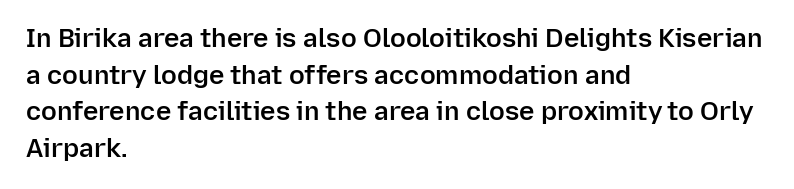
The image shows 26 px text type, upright; set left-aligned, normal line spacing (1.41x), normal letter spacing, not underlined.
